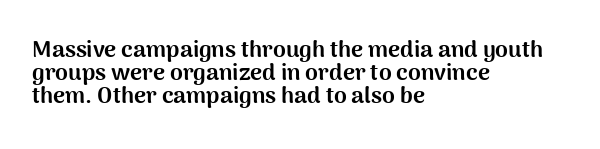
The image shows 23 px bold type, upright; set left-aligned, tight line spacing (1.01x), normal letter spacing, not underlined.
